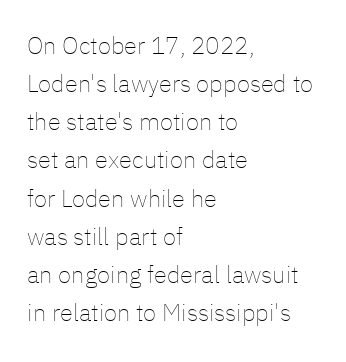
{"italic": "no", "bold": "no", "underline": "no", "align": "left", "line_spacing": "normal", "line_spacing_ratio": 1.59, "letter_spacing": "normal", "letter_spacing_em": 0.0, "glyph_px": 24}
